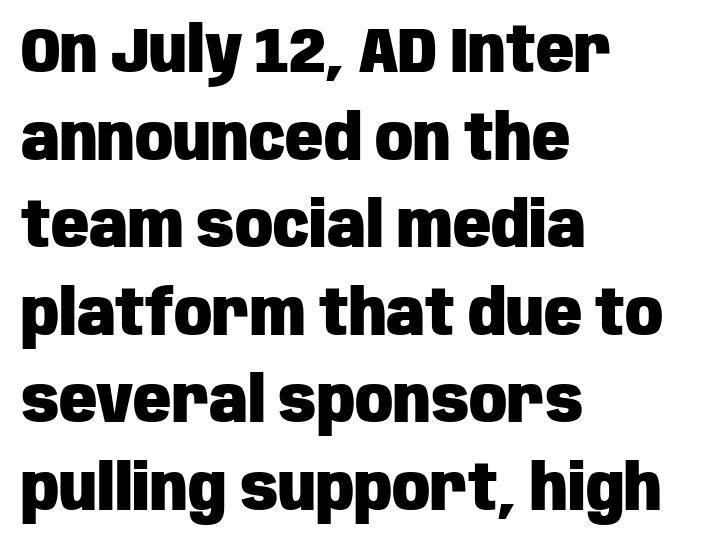
Q: Is the text bold? A: Yes.
Q: Is the text italic (slanted)? A: No, it is upright.
Q: Is the typeface a serif or a sans-serif typeface? A: Sans-serif.
Q: Is the text underlined? A: No.
Q: How is the paragraph aligned? A: Left-aligned.
Q: Is the spacing between letters normal or unusually wide? A: Normal.
Q: Is the spacing between lines tight, normal or loose? A: Normal.
Q: Width (condensed, normal, or wide)? A: Condensed.
Q: Stroke contrast? A: Low.
Q: x-height? A: Large.
Q: Monospaced? A: No.
